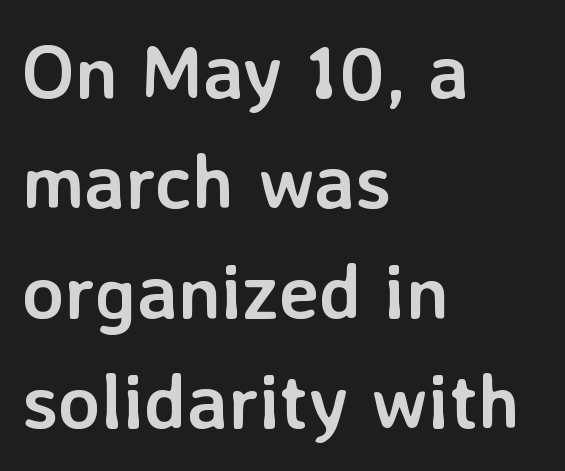
The passage shown is typeset with a sans-serif family. Caption: multi-line text, flush left, ragged right. The glyphs are unaccompanied by any horizontal stroke below them. Character widths vary here, with narrow letters taking less room than wide ones. Caption: standard tracking, unaltered. The vertical gap from one line to the next is medium.
